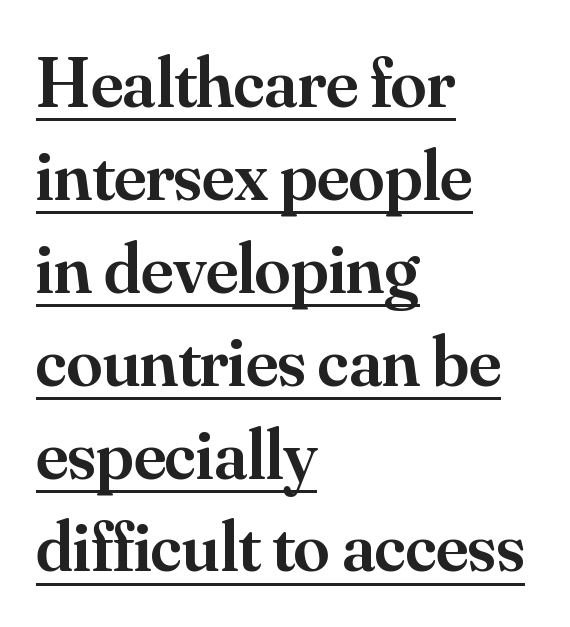
The image shows 72 px semibold serif type, upright; set left-aligned, normal line spacing (1.29x), normal letter spacing, underlined; medium stroke contrast and a small x-height.
